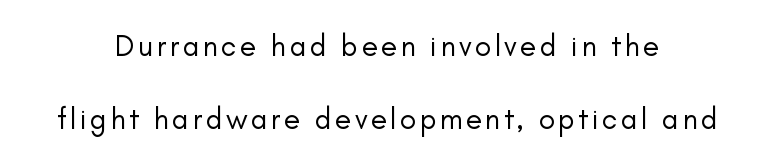
Q: Is the text bold? A: No.
Q: Is the text italic (slanted)? A: No, it is upright.
Q: Is the typeface a serif or a sans-serif typeface? A: Sans-serif.
Q: Is the text underlined? A: No.
Q: How is the paragraph aligned? A: Centered.
Q: Is the spacing between lines tight, normal or loose? A: Loose.
Q: Width (condensed, normal, or wide)? A: Normal.
Q: Stroke contrast? A: Low.
Q: x-height? A: Small.
Q: Monospaced? A: No.
